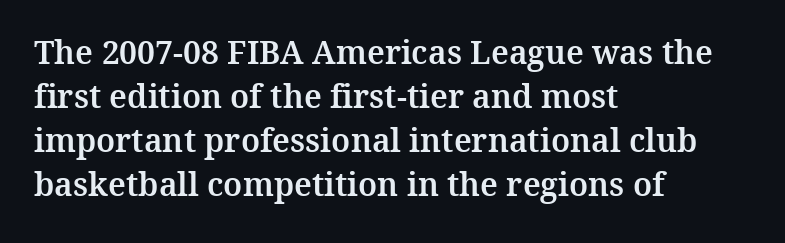
The image shows 32 px serif type, upright; set left-aligned, normal line spacing (1.37x), normal letter spacing, not underlined; medium stroke contrast and a medium x-height.
